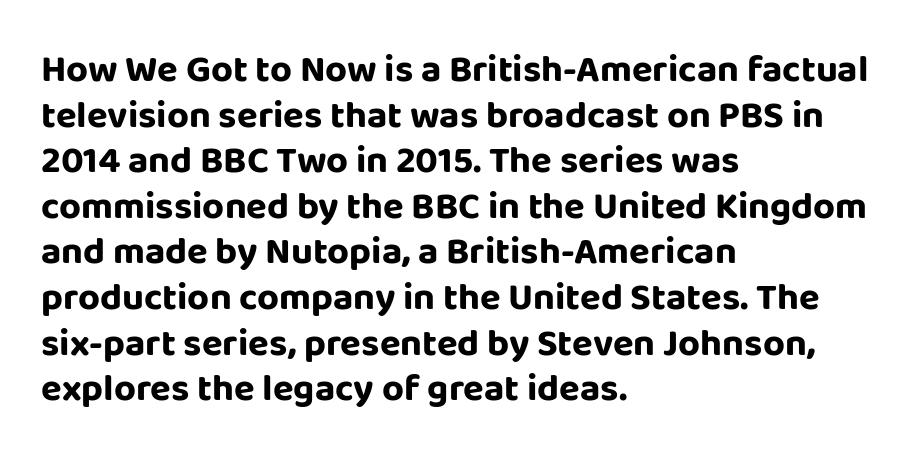
Q: Is the text bold? A: Yes.
Q: Is the text italic (slanted)? A: No, it is upright.
Q: Is the typeface a serif or a sans-serif typeface? A: Sans-serif.
Q: Is the text underlined? A: No.
Q: How is the paragraph aligned? A: Left-aligned.
Q: Is the spacing between letters normal or unusually wide? A: Normal.
Q: Width (condensed, normal, or wide)? A: Normal.
Q: Stroke contrast? A: Low.
Q: x-height? A: Large.
Q: Monospaced? A: No.
